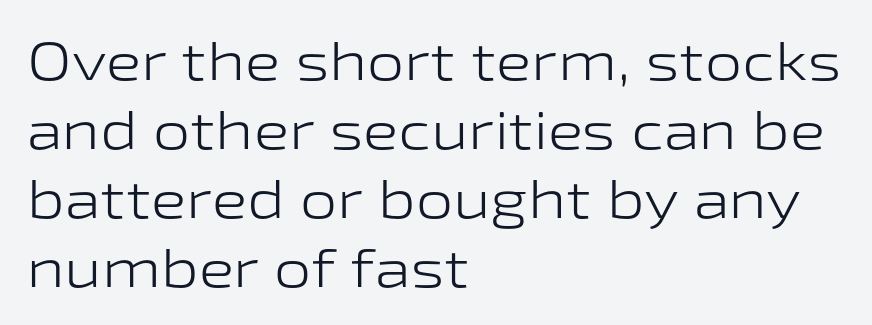
{"serif": "no", "italic": "no", "bold": "no", "weight": "light", "width": "wide", "stroke_contrast": "low", "x_height": "medium", "monospaced": "no", "underline": "no", "align": "left", "line_spacing": "normal", "line_spacing_ratio": 1.3, "letter_spacing": "normal", "letter_spacing_em": 0.0, "glyph_px": 53}
